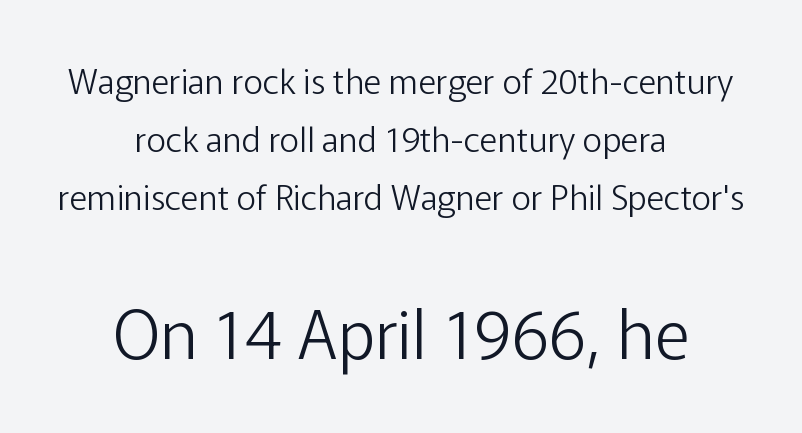
Glance below the letters and you will spot only blank space. The later block is typeset at a bigger size than the earlier block. Looks like regular typesetting: each glyph gets only the width it needs. Stem width sits at or under what a default text font uses. This rendering leaves character spacing at its baseline value. Each new line begins a customary step beneath the previous one.
